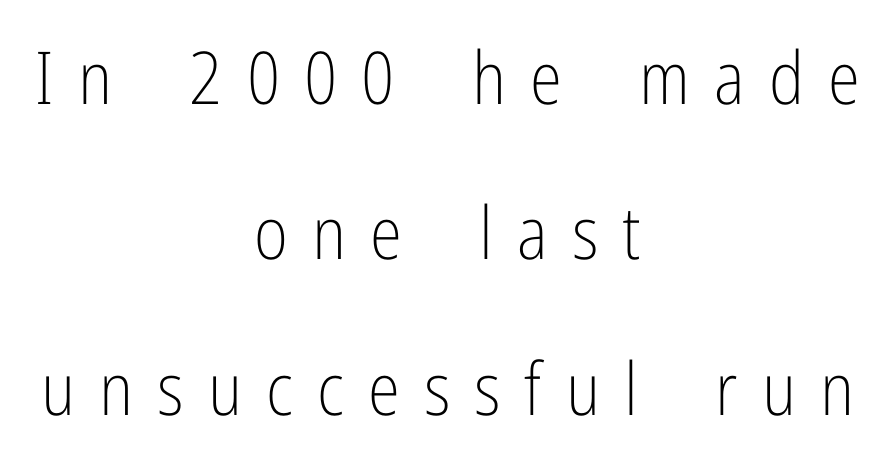
Q: Is the text bold? A: No.
Q: Is the text italic (slanted)? A: No, it is upright.
Q: Is the typeface a serif or a sans-serif typeface? A: Sans-serif.
Q: Is the text underlined? A: No.
Q: How is the paragraph aligned? A: Centered.
Q: Is the spacing between letters normal or unusually wide? A: Unusually wide.
Q: Is the spacing between lines tight, normal or loose? A: Loose.
Q: Width (condensed, normal, or wide)? A: Condensed.
Q: Stroke contrast? A: Low.
Q: x-height? A: Medium.
Q: Monospaced? A: No.
